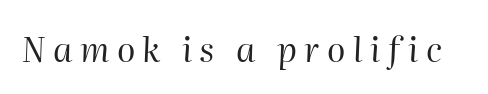
{"italic": "yes", "lean": "right", "slant_degrees": 2, "bold": "no", "weight": "regular", "width": "normal", "stroke_contrast": "high", "x_height": "medium", "monospaced": "no", "underline": "no", "letter_spacing": "wide", "letter_spacing_em": 0.22, "glyph_px": 34}
